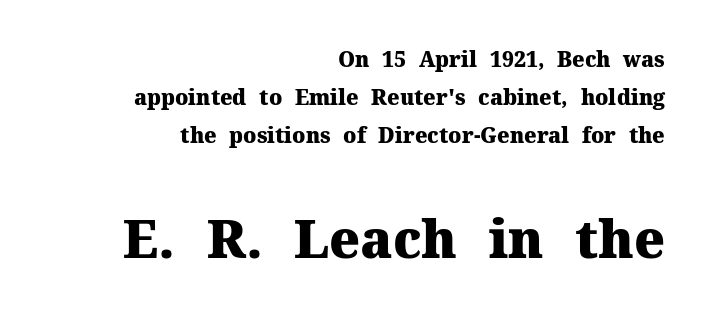
{"serif": "yes", "italic": "no", "bold": "yes", "weight": "heavy", "width": "normal", "stroke_contrast": "medium", "x_height": "medium", "monospaced": "no", "underline": "no", "align": "right", "line_spacing_ratio": 1.81, "letter_spacing": "normal", "letter_spacing_em": 0.0, "larger_block": "second", "size_ratio": 2.48, "glyph_px": 52}
